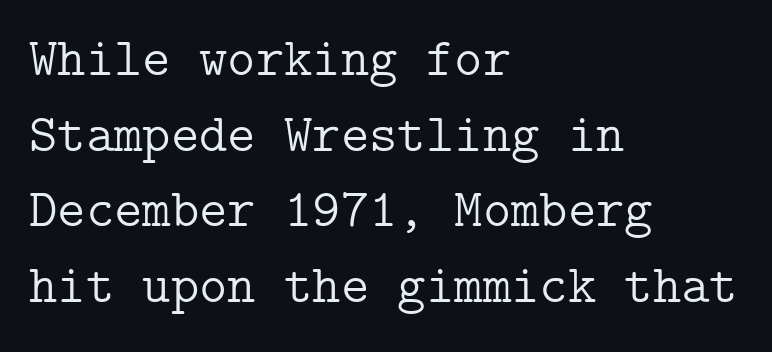
The font sits on the lighter half of the weight spectrum, regular included. Tall strokes in this sample are plumb rather than angled. Regarding leading, the lines here are spaced in the standard way. There is no visible air inserted between adjacent glyphs.
